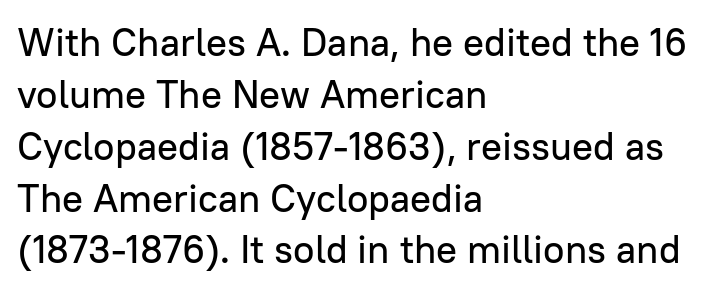
The image shows 39 px sans-serif type, upright; set left-aligned, normal line spacing (1.33x), normal letter spacing, not underlined; low stroke contrast and a medium x-height.
